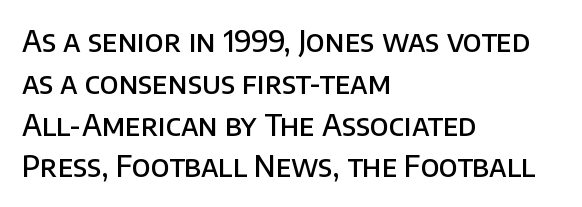
The image shows 29 px semibold sans-serif type, upright; set left-aligned, normal line spacing (1.44x), normal letter spacing, not underlined; low stroke contrast and a large x-height.
